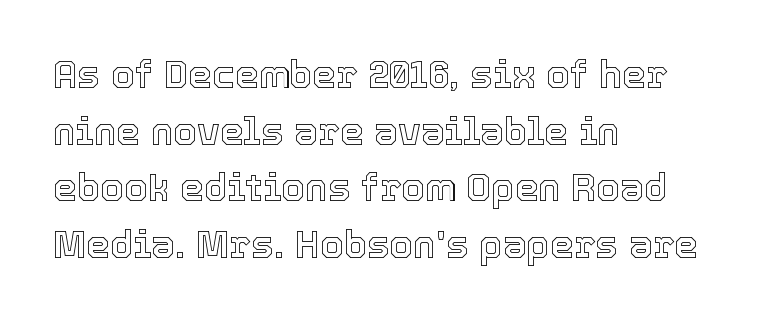
The image shows 38 px text type, upright; set left-aligned, normal line spacing (1.49x), normal letter spacing, not underlined; a medium x-height.
